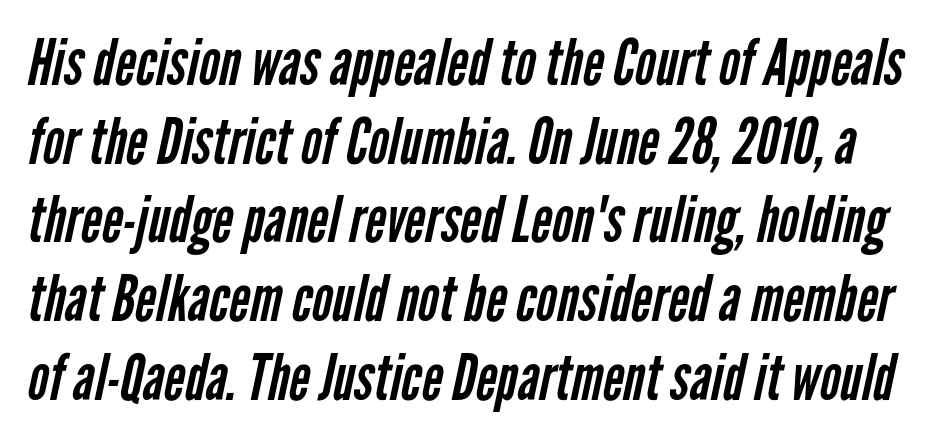
{"serif": "no", "bold": "no", "weight": "regular", "width": "condensed", "stroke_contrast": "low", "x_height": "medium", "monospaced": "no", "underline": "no", "line_spacing_ratio": 1.23, "letter_spacing": "normal", "letter_spacing_em": 0.0, "glyph_px": 64}
